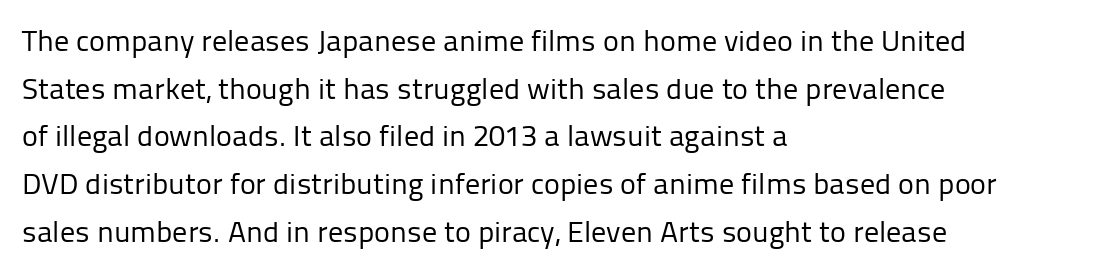
{"serif": "no", "italic": "no", "bold": "no", "weight": "regular", "width": "normal", "stroke_contrast": "low", "x_height": "medium", "monospaced": "no", "underline": "no", "align": "left", "line_spacing": "normal", "line_spacing_ratio": 1.59, "letter_spacing": "normal", "letter_spacing_em": 0.0, "glyph_px": 30}
